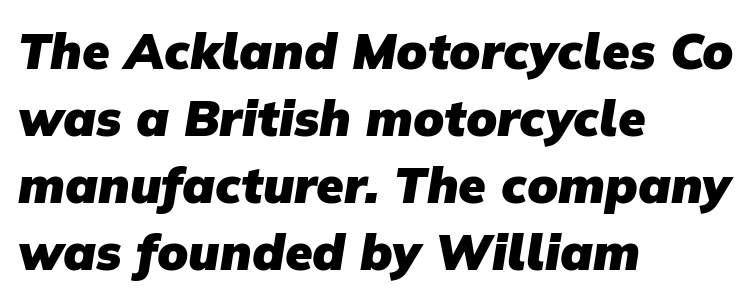
Is this a fixed-width face? No — the glyphs have proportional, varying widths. The typeface chosen for these lines omits serifs. The string is rendered with underlining switched off. Every letter is thick-stroked: bold, no question.
